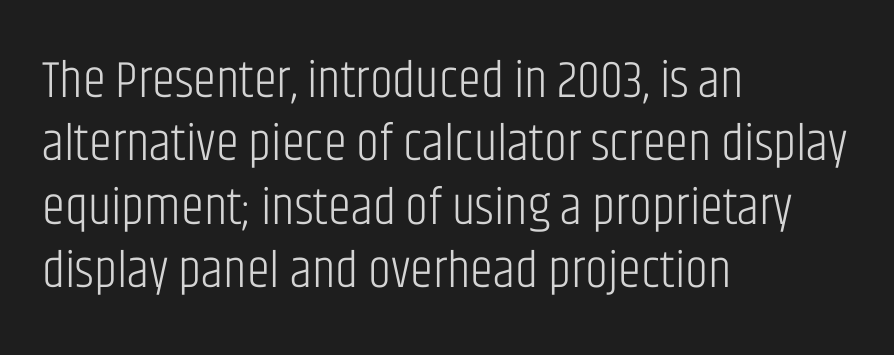
{"serif": "no", "italic": "no", "bold": "no", "weight": "light", "width": "condensed", "stroke_contrast": "low", "x_height": "large", "monospaced": "no", "underline": "no", "align": "left", "line_spacing_ratio": 1.22, "letter_spacing": "normal", "letter_spacing_em": 0.0, "glyph_px": 52}
